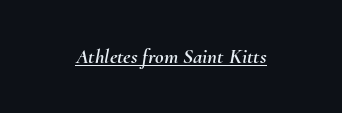
Q: Is the text italic (slanted)? A: Yes, it leans right by about 10 degrees.
Q: Is the text underlined? A: Yes.
Q: How is the paragraph aligned? A: Centered.
Q: Is the spacing between letters normal or unusually wide? A: Normal.
